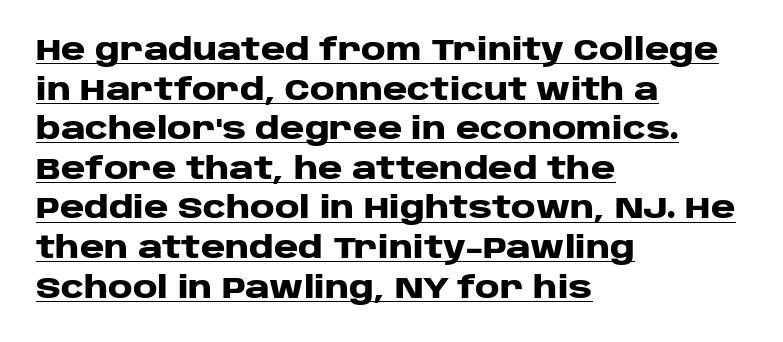
Q: Is the text bold? A: Yes.
Q: Is the text italic (slanted)? A: No, it is upright.
Q: Is the typeface a serif or a sans-serif typeface? A: Sans-serif.
Q: Is the text underlined? A: Yes.
Q: How is the paragraph aligned? A: Left-aligned.
Q: Is the spacing between letters normal or unusually wide? A: Normal.
Q: Is the spacing between lines tight, normal or loose? A: Normal.
Q: Width (condensed, normal, or wide)? A: Wide.
Q: Stroke contrast? A: Low.
Q: x-height? A: Large.
Q: Monospaced? A: No.
